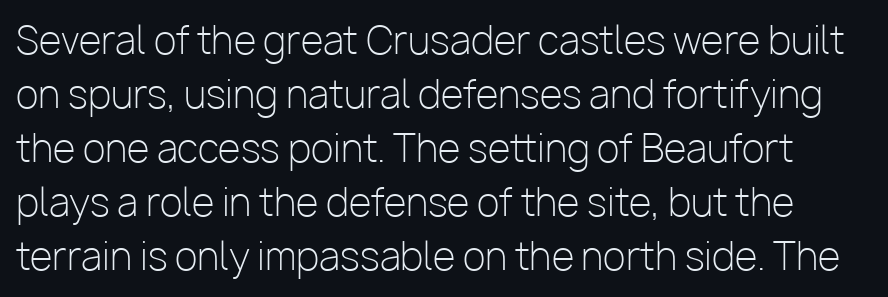
Italic? Not at all — the glyphs are vertical. How are the letters spaced? Ordinarily, with no added tracking. This rendering employs a face without finishing strokes, i.e., a sans-serif. Interline gaps are of average width in this sample.
